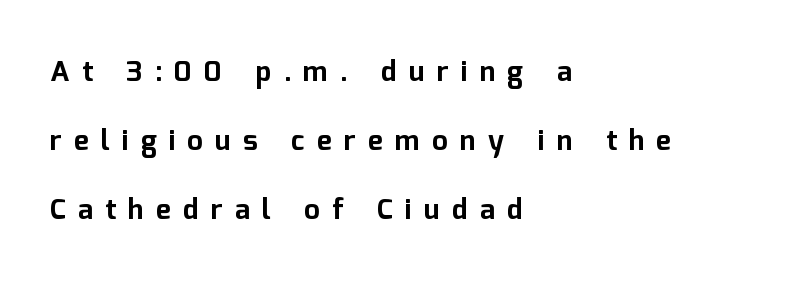
{"serif": "no", "italic": "no", "bold": "yes", "weight": "bold", "width": "normal", "stroke_contrast": "low", "x_height": "medium", "monospaced": "no", "underline": "no", "align": "left", "line_spacing": "loose", "line_spacing_ratio": 2.46, "letter_spacing": "wide", "letter_spacing_em": 0.44, "glyph_px": 28}
